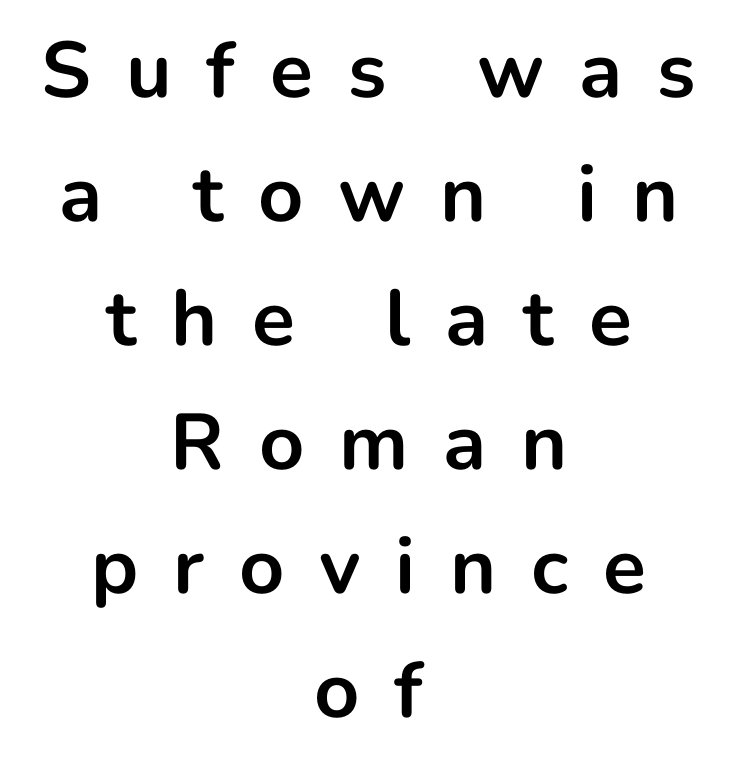
{"serif": "no", "italic": "no", "bold": "yes", "weight": "bold", "width": "normal", "stroke_contrast": "low", "x_height": "medium", "monospaced": "no", "underline": "no", "align": "center", "line_spacing": "normal", "line_spacing_ratio": 1.57, "letter_spacing": "wide", "letter_spacing_em": 0.44, "glyph_px": 79}
